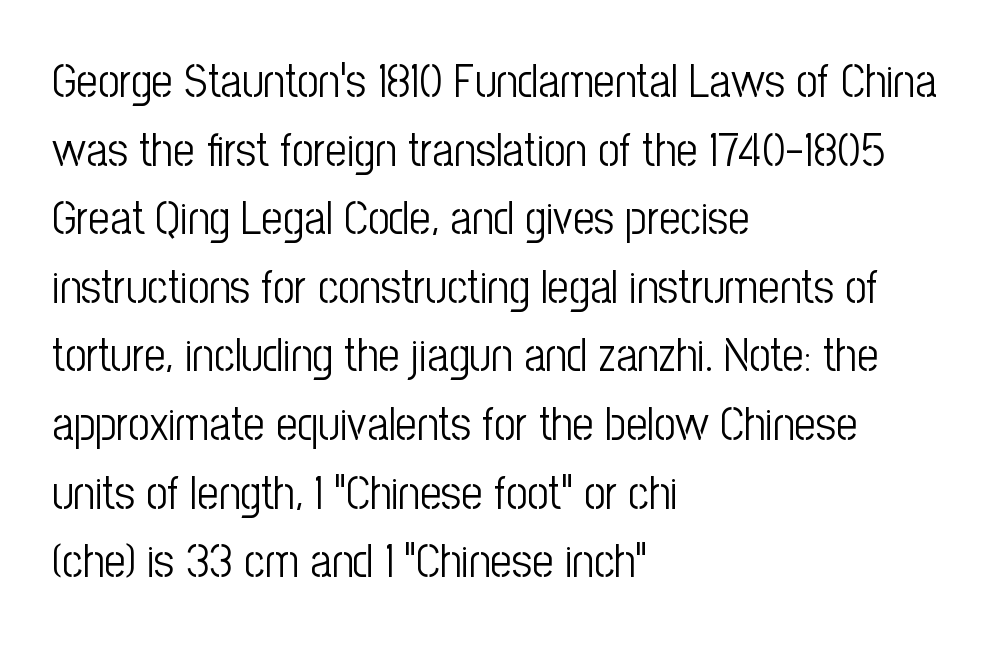
Spacing verdict: proportional, widths tailored to each character. Regarding leading, the lines here are spaced in the standard way. This is not heavy type; no bold has been used. These lines are set flush left with a ragged right edge. The letters stand straight up with perfectly vertical stems.
